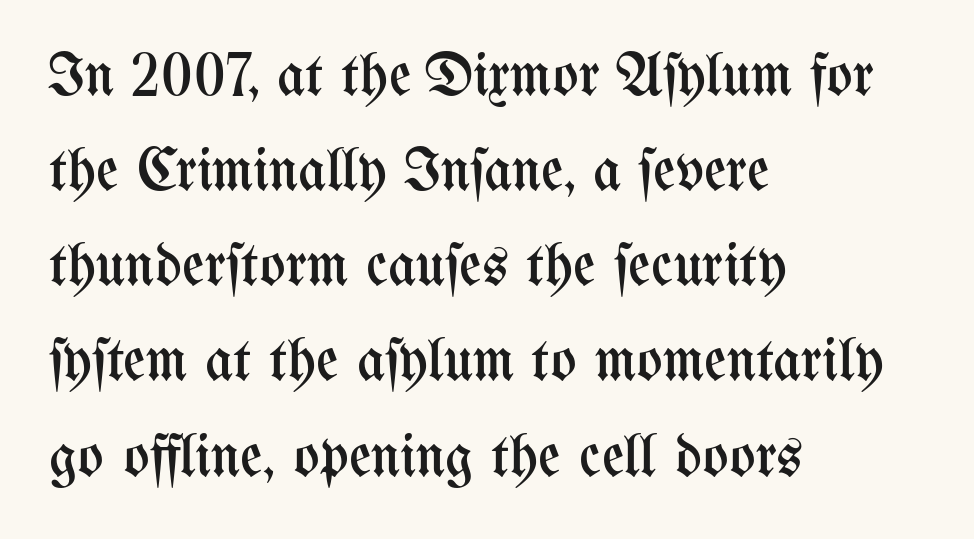
Note the varied advance widths — an 'i' is clearly narrower than an 'm'. Summary of vertical rhythm: regular, with standard interline spacing. These glyphs show unthickened strokes, regular width or finer. Tall strokes in this sample are plumb rather than angled. Honestly, there is no underline to notice here at all.
